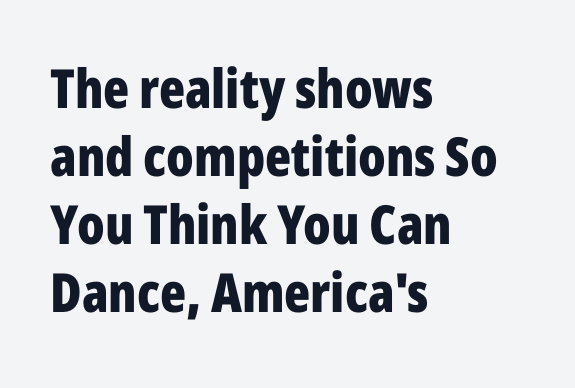
{"serif": "no", "italic": "no", "bold": "yes", "weight": "bold", "width": "condensed", "stroke_contrast": "low", "x_height": "medium", "monospaced": "no", "underline": "no", "align": "left", "line_spacing": "normal", "line_spacing_ratio": 1.26, "letter_spacing": "normal", "letter_spacing_em": 0.0, "glyph_px": 54}
